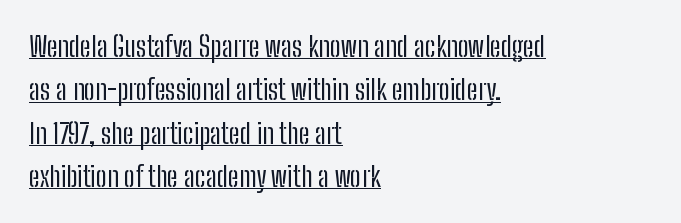
Q: Is the text bold? A: No.
Q: Is the text italic (slanted)? A: No, it is upright.
Q: Is the typeface a serif or a sans-serif typeface? A: Sans-serif.
Q: Is the text underlined? A: Yes.
Q: How is the paragraph aligned? A: Left-aligned.
Q: Is the spacing between letters normal or unusually wide? A: Normal.
Q: Is the spacing between lines tight, normal or loose? A: Normal.
Q: Width (condensed, normal, or wide)? A: Condensed.
Q: Stroke contrast? A: Low.
Q: x-height? A: Medium.
Q: Monospaced? A: No.
